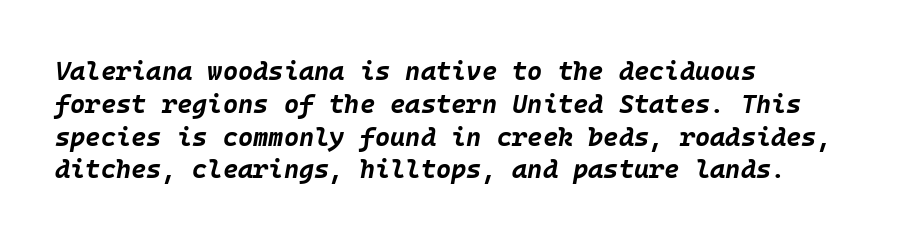
Q: Is the text bold? A: Yes.
Q: Is the text italic (slanted)? A: Yes, it leans right by about 10 degrees.
Q: Is the text underlined? A: No.
Q: How is the paragraph aligned? A: Left-aligned.
Q: Is the spacing between letters normal or unusually wide? A: Normal.
Q: Is the spacing between lines tight, normal or loose? A: Normal.
